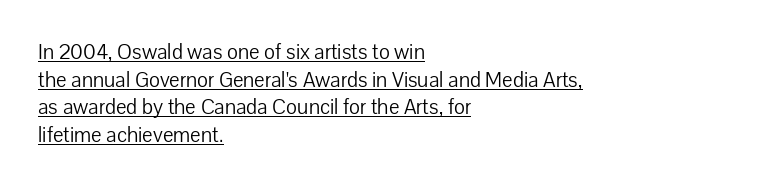
All the whitespace from short lines collects on the right. In designer terms, the underline attribute is active on this setting. Vertical stems look standard width or narrower in stroke. Leading: standard.
